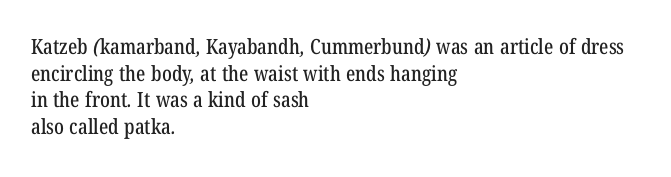
Q: Is the text underlined? A: No.
Q: How is the paragraph aligned? A: Left-aligned.
Q: Is the spacing between letters normal or unusually wide? A: Normal.
Q: Is the spacing between lines tight, normal or loose? A: Normal.
